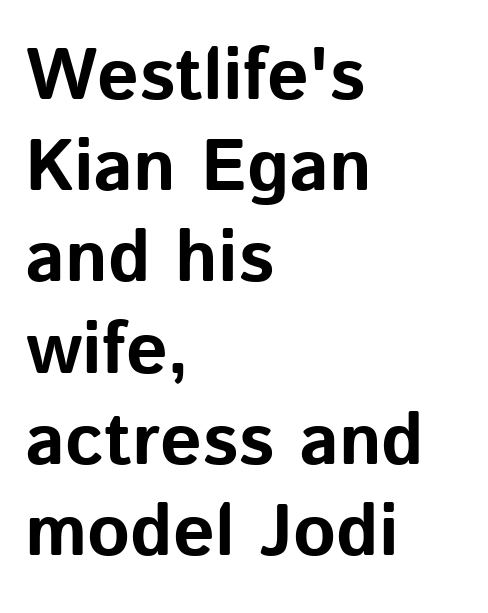
{"serif": "no", "italic": "no", "bold": "yes", "weight": "bold", "width": "normal", "stroke_contrast": "low", "x_height": "medium", "monospaced": "no", "underline": "no", "align": "left", "line_spacing": "normal", "line_spacing_ratio": 1.25, "letter_spacing": "normal", "letter_spacing_em": 0.0, "glyph_px": 73}
